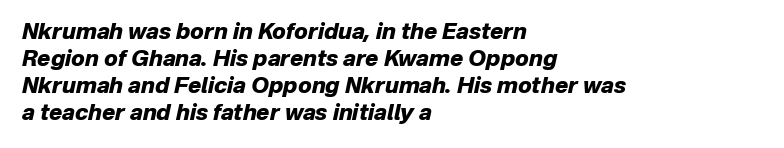
{"italic": "yes", "lean": "right", "slant_degrees": 12, "bold": "yes", "underline": "no", "align": "left", "line_spacing_ratio": 1.22, "letter_spacing": "normal", "letter_spacing_em": 0.0, "glyph_px": 22}
